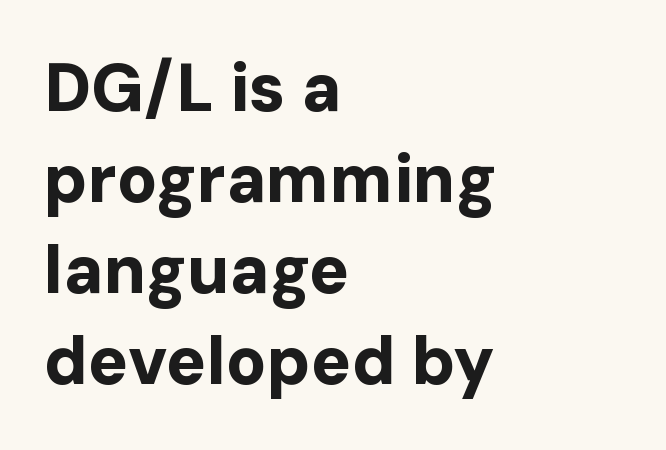
Does the weight exceed regular? Yes, all the way to bold. In terms of letterspacing, this is plain default setting. The rendering shows plain stroke endings on the letterforms — a sans-serif design. Proportional: the letters do not fall into vertical columns.
